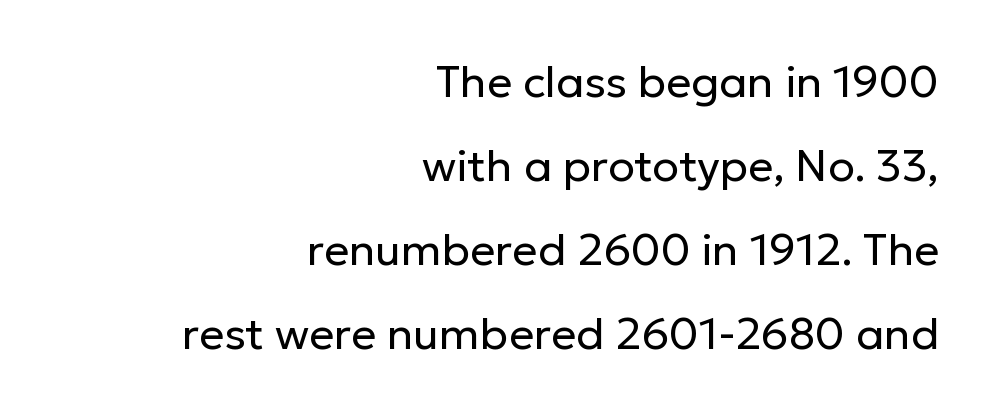
Lines of text with bare space underneath. This rendering employs a face without finishing strokes, i.e., a sans-serif. A typesetter would call this zero additional tracking. Ink coverage per letter is moderate at most.
